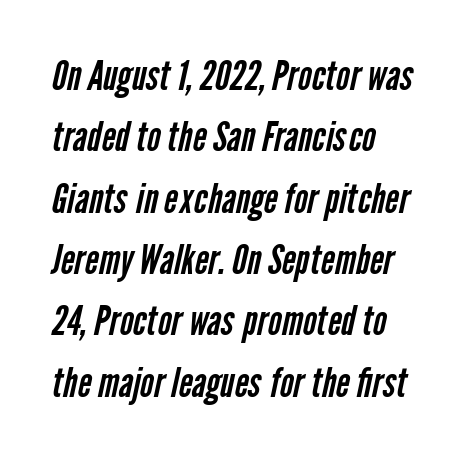
{"serif": "no", "bold": "no", "weight": "regular", "width": "condensed", "stroke_contrast": "low", "x_height": "medium", "monospaced": "no", "underline": "no", "align": "left", "line_spacing": "normal", "line_spacing_ratio": 1.46, "letter_spacing": "normal", "letter_spacing_em": 0.0, "glyph_px": 42}
